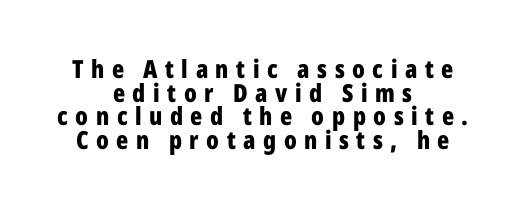
The image shows 25 px bold type, upright; set centered, tight line spacing (0.95x), unusually wide letter spacing (+0.3 em), not underlined.
